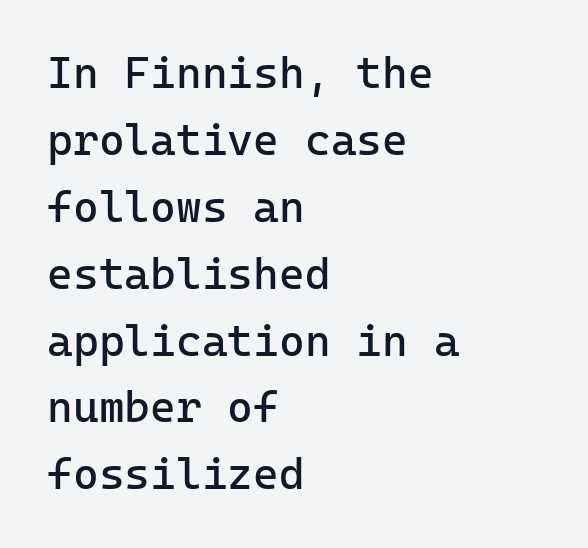
Tall strokes in this sample are plumb rather than angled. Each stroke keeps to a modest, everyday thickness or less. Typographically, this falls in the sans-serif category. These lines keep a tight, regular rhythm from letter to letter. Horizontal bands of white between lines are of average thickness.
